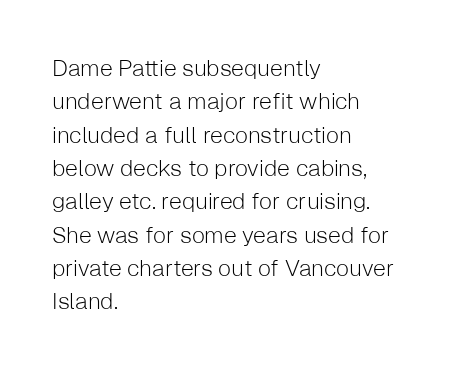
How would I describe the line gaps? Plain and ordinary. Just letters on the line, the space beneath them empty. Alignment: flush left. In terms of posture, this sample is upright.
